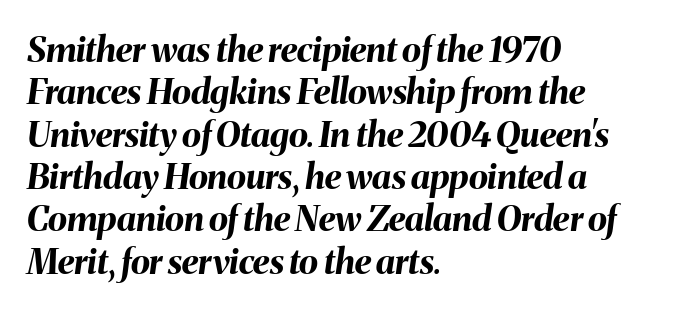
A typesetter would call this proportional, since set widths differ per character. Alignment: flush left. Each word holds together tightly as a unit, with standard inter-letter gaps. Beneath every word, the page is bare. A full-strength bold gives these letters their thick strokes. The whole block is typeset with a tilt.
